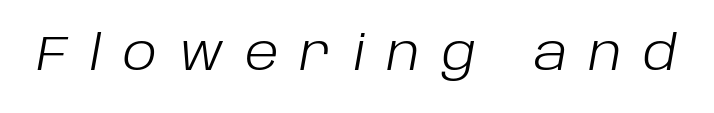
Substantial extra tracking has been applied to these lines. Nothing heavy about these letters — not bold at all. Looking at the ascenders, they clearly lean. Rule under the text: the space is simply empty. Do the characters align in a grid? No, the font is proportional.
